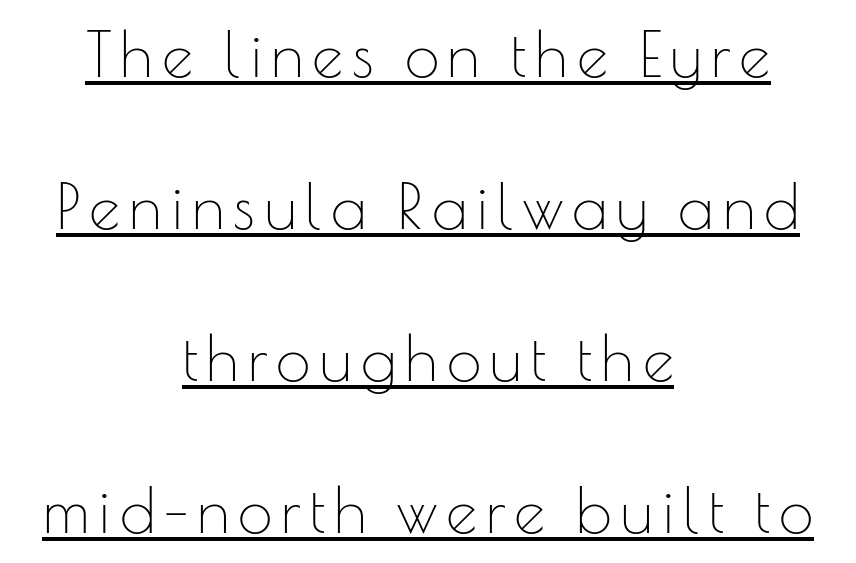
{"serif": "no", "italic": "no", "bold": "no", "weight": "thin", "width": "normal", "stroke_contrast": "low", "x_height": "small", "monospaced": "no", "underline": "yes", "align": "center", "line_spacing": "loose", "line_spacing_ratio": 2.45, "glyph_px": 62}
